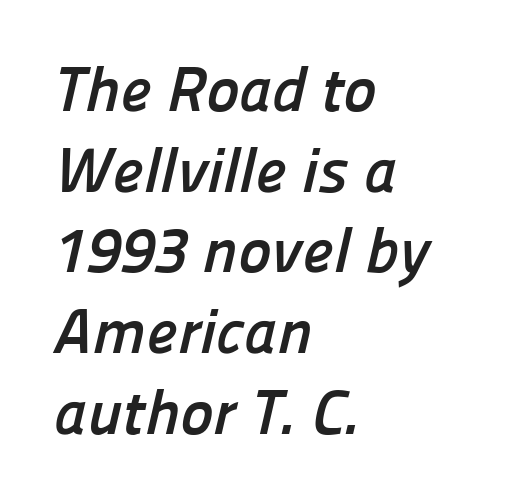
Q: Is the text bold? A: Yes.
Q: Is the typeface a serif or a sans-serif typeface? A: Sans-serif.
Q: Is the text underlined? A: No.
Q: How is the paragraph aligned? A: Left-aligned.
Q: Is the spacing between letters normal or unusually wide? A: Normal.
Q: Is the spacing between lines tight, normal or loose? A: Normal.
Q: Width (condensed, normal, or wide)? A: Normal.
Q: Stroke contrast? A: Low.
Q: x-height? A: Medium.
Q: Monospaced? A: No.
